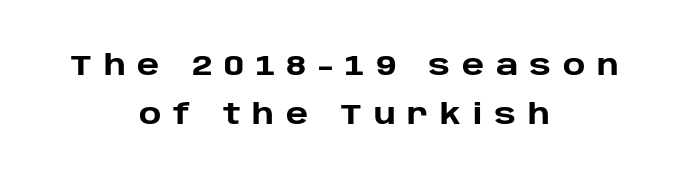
The image shows 28 px heavy sans-serif type, upright; set centered, line spacing 1.75x, unusually wide letter spacing (+0.42 em), not underlined; low stroke contrast and a large x-height.
